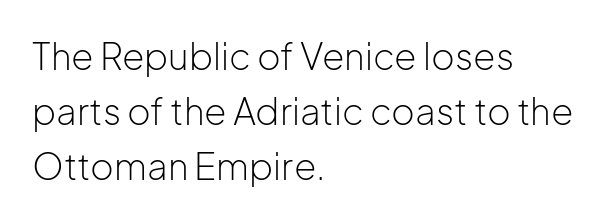
The image shows 36 px light sans-serif type, upright; set left-aligned, normal line spacing (1.53x), normal letter spacing, not underlined; low stroke contrast and a medium x-height.
